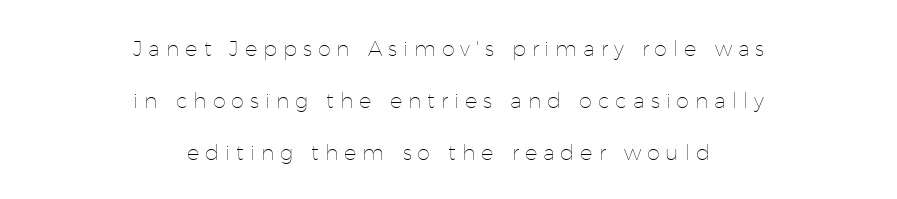
The image shows 21 px text type, upright; set centered, loose line spacing (2.47x), unusually wide letter spacing (+0.28 em), not underlined.
